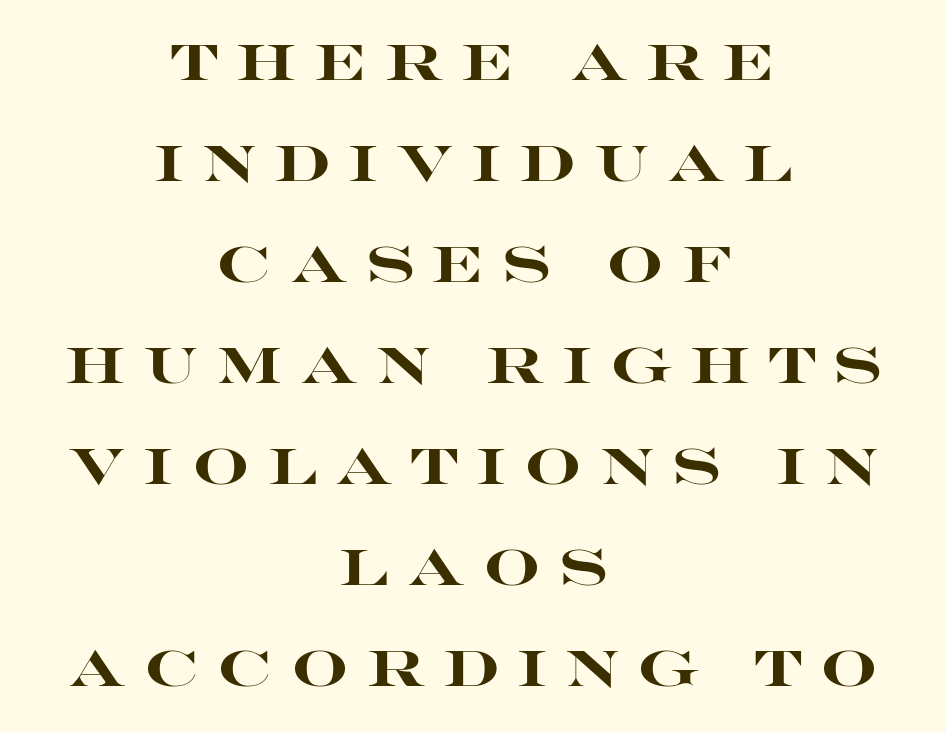
The image shows 50 px heavy, wide type, upright; set centered, loose line spacing (2.02x), unusually wide letter spacing (+0.36 em), not underlined; high stroke contrast and a large x-height.
